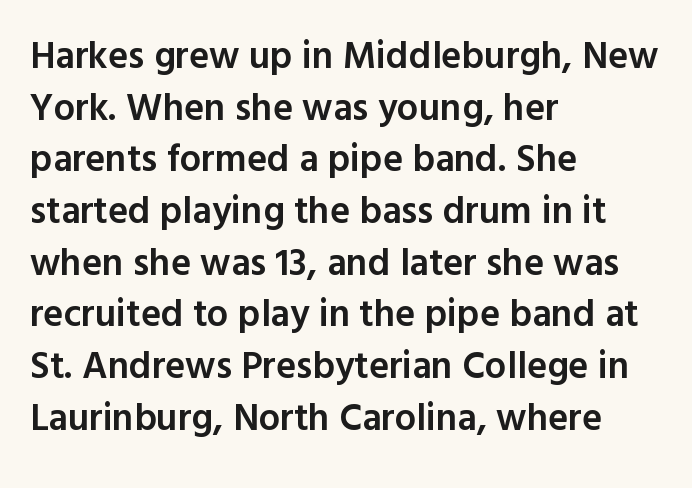
The image shows 38 px semibold sans-serif type, upright; set left-aligned, normal line spacing (1.36x), normal letter spacing, not underlined; a medium x-height.
